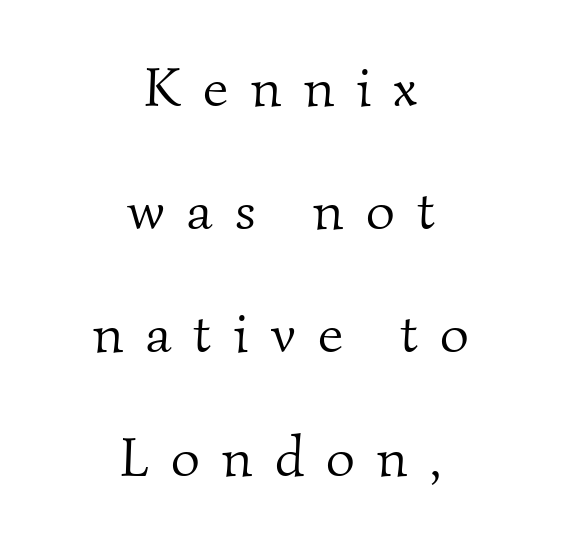
{"serif": "yes", "bold": "no", "weight": "light", "width": "normal", "stroke_contrast": "medium", "x_height": "small", "monospaced": "no", "underline": "no", "align": "center", "line_spacing": "loose", "line_spacing_ratio": 2.2, "letter_spacing": "wide", "letter_spacing_em": 0.4, "glyph_px": 56}
